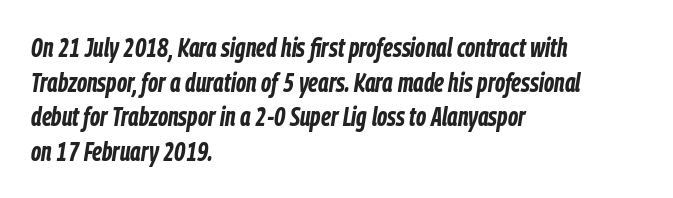
The image shows 26 px bold type, italic (leaning right); set left-aligned, normal line spacing (1.33x), normal letter spacing, not underlined.
